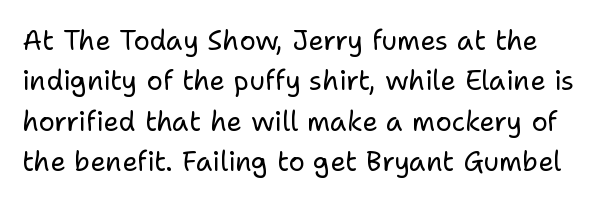
Q: Is the text bold? A: No.
Q: Is the text italic (slanted)? A: No, it is upright.
Q: Is the text underlined? A: No.
Q: Is the spacing between letters normal or unusually wide? A: Normal.
Q: Is the spacing between lines tight, normal or loose? A: Normal.
